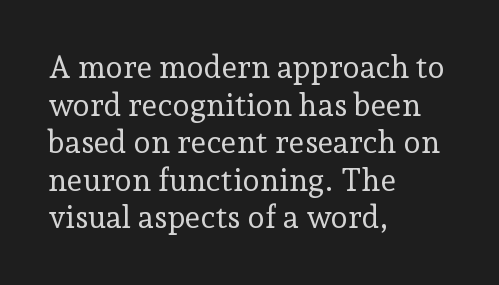
{"serif": "yes", "italic": "no", "bold": "no", "weight": "regular", "width": "normal", "stroke_contrast": "low", "x_height": "medium", "monospaced": "no", "underline": "no", "align": "left", "line_spacing_ratio": 1.21, "letter_spacing": "normal", "letter_spacing_em": 0.0, "glyph_px": 31}
